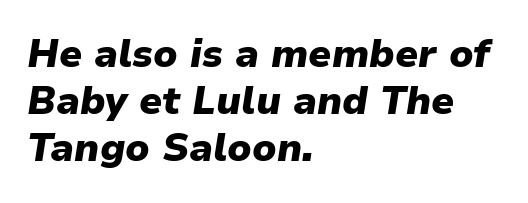
Q: Is the text bold? A: Yes.
Q: Is the text italic (slanted)? A: Yes, it leans right by about 9 degrees.
Q: Is the text underlined? A: No.
Q: How is the paragraph aligned? A: Left-aligned.
Q: Is the spacing between letters normal or unusually wide? A: Normal.
Q: Width (condensed, normal, or wide)? A: Normal.
Q: Stroke contrast? A: Low.
Q: x-height? A: Medium.
Q: Monospaced? A: No.
